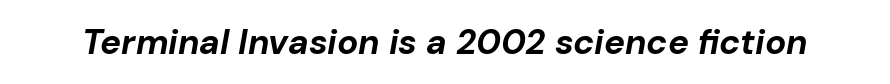
The image shows 35 px bold type, italic (leaning right); set normal letter spacing, not underlined; low stroke contrast and a medium x-height.
